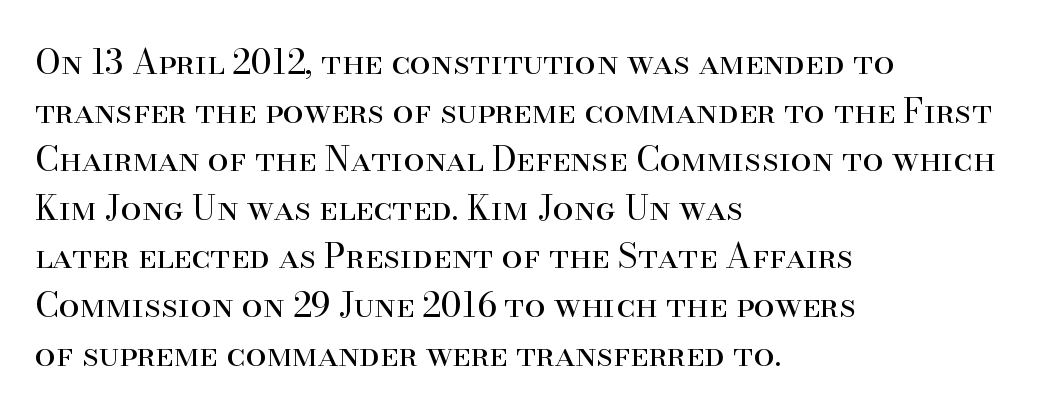
The letters stand upright; this is a roman face. Proportional: the letters do not fall into vertical columns. The horizontal fit of the characters is conventional and even. Horizontally, the lines are justified to the leading edge only. Vertically, the passage feels balanced, rows spaced as you'd expect.
